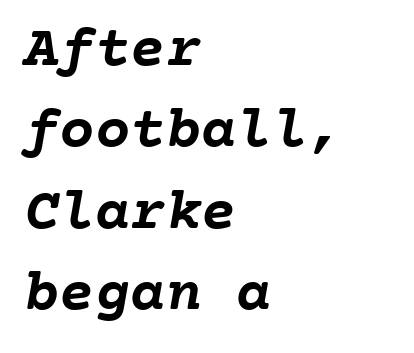
Caption: standard tracking, unaltered. Reading down the column, the eye jumps a familiar distance to each next line. Fixed-width glyphs throughout — classic coding-font behaviour. Bold? Absolutely — the strokes are thick and heavy.
